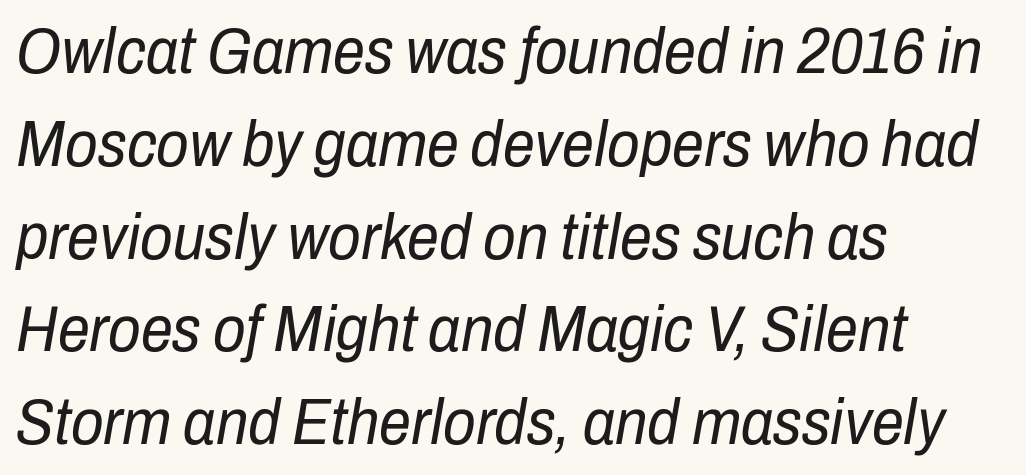
The paragraph shown leans on its left margin. Spacing between characters is what you'd get straight out of the box. Decoration check: the copy has no underline. Compared with a typical body face, this is equally light or lighter still. Every character sits at an angle, as italics do.
